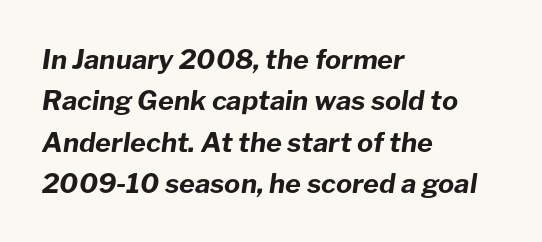
Q: Is the text bold? A: Yes.
Q: Is the text italic (slanted)? A: Yes, it leans right by about 8 degrees.
Q: Is the text underlined? A: No.
Q: How is the paragraph aligned? A: Left-aligned.
Q: Is the spacing between letters normal or unusually wide? A: Normal.
Q: Is the spacing between lines tight, normal or loose? A: Normal.
